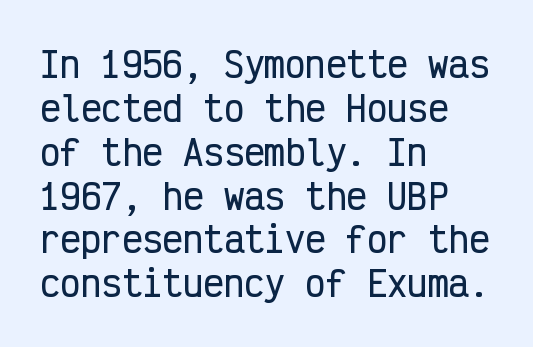
The image shows 34 px condensed sans-serif type, upright, monospaced; set left-aligned, normal line spacing (1.29x), normal letter spacing, not underlined; low stroke contrast and a medium x-height.
